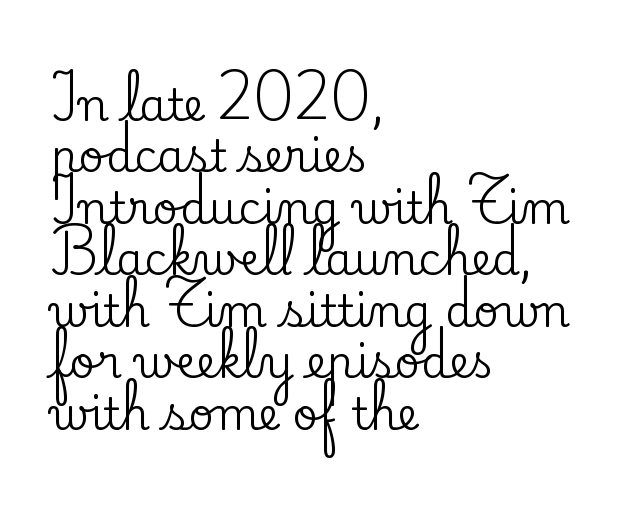
{"serif": "yes", "italic": "no", "width": "normal", "stroke_contrast": "low", "x_height": "small", "monospaced": "no", "underline": "no", "align": "left", "line_spacing_ratio": 1.17, "letter_spacing": "normal", "letter_spacing_em": 0.0, "glyph_px": 44}
